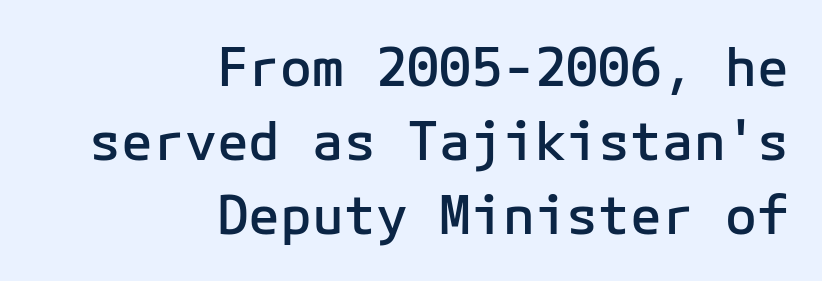
The image shows 53 px semibold sans-serif type, upright, monospaced; set right-aligned, normal line spacing (1.4x), normal letter spacing, not underlined; low stroke contrast and a medium x-height.
